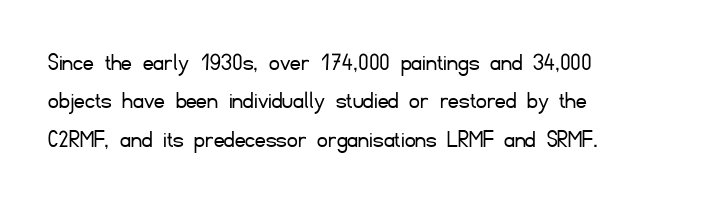
The image shows 26 px text type, upright; set left-aligned, normal line spacing (1.48x), normal letter spacing, not underlined.
